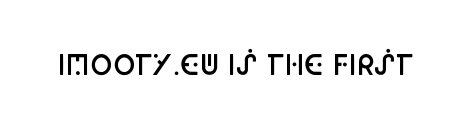
{"italic": "no", "bold": "semi", "underline": "no", "letter_spacing": "normal", "letter_spacing_em": 0.0, "glyph_px": 27}
